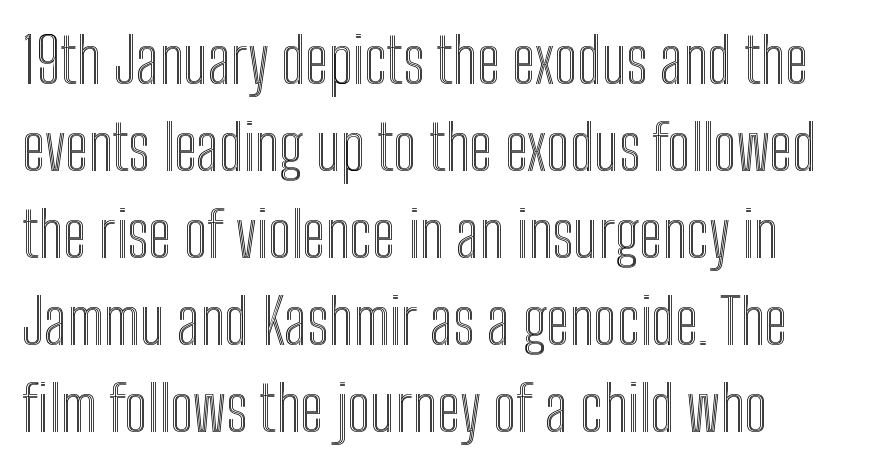
The image shows 63 px condensed type, upright; set normal line spacing (1.38x), normal letter spacing, not underlined; a medium x-height.
